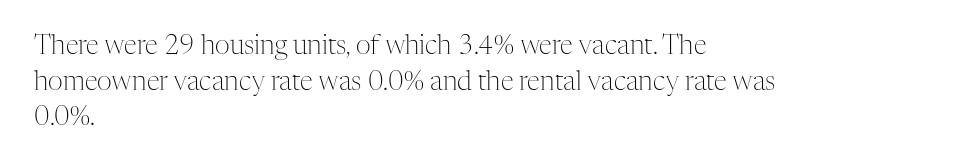
{"italic": "no", "bold": "no", "underline": "no", "align": "left", "line_spacing": "normal", "line_spacing_ratio": 1.37, "letter_spacing": "normal", "letter_spacing_em": 0.0, "glyph_px": 26}
